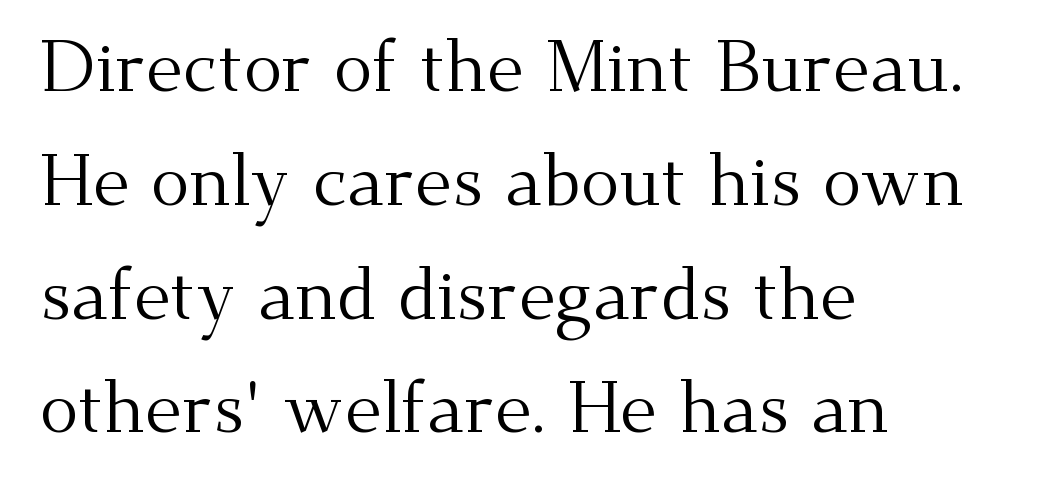
The image shows 72 px regular-weight serif type, upright; set left-aligned, normal line spacing (1.58x), normal letter spacing, not underlined; medium stroke contrast and a small x-height.
